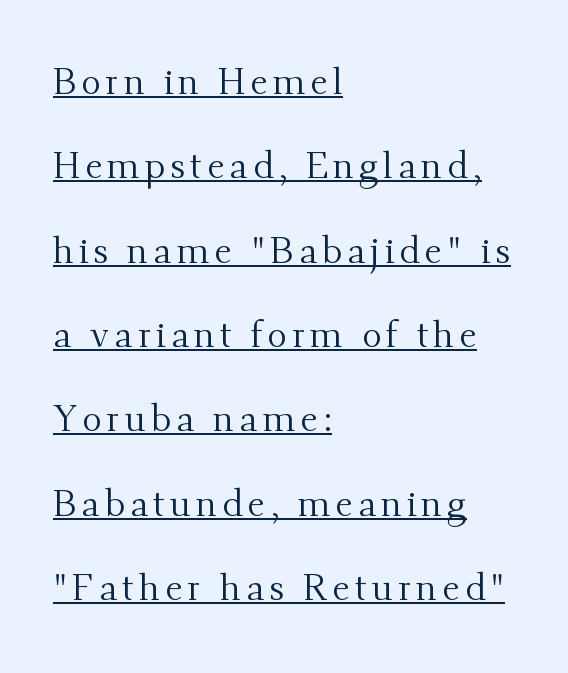
Q: Is the text bold? A: No.
Q: Is the text italic (slanted)? A: No, it is upright.
Q: Is the typeface a serif or a sans-serif typeface? A: Serif.
Q: Is the text underlined? A: Yes.
Q: How is the paragraph aligned? A: Left-aligned.
Q: Is the spacing between lines tight, normal or loose? A: Loose.
Q: Width (condensed, normal, or wide)? A: Normal.
Q: Stroke contrast? A: Medium.
Q: x-height? A: Small.
Q: Monospaced? A: No.
